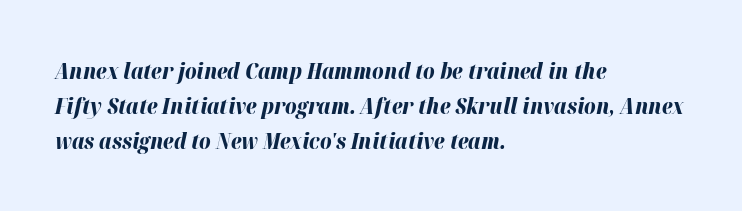
The image shows 22 px bold type, italic (leaning right); set left-aligned, normal line spacing (1.59x), normal letter spacing, not underlined.
